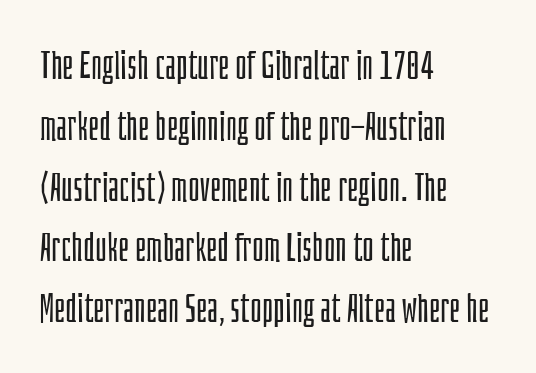
Type style note: lacks serifs. The lettering stays uniformly vertical, giving the passage a roman look. Rows of type keep a routine distance in the vertical direction. The face used here is rendered with its standard letterfit. Teacher's note: observe the even left margin — that is flush-left alignment.
